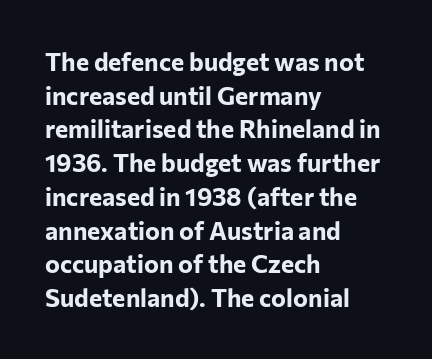
{"italic": "no", "bold": "yes", "underline": "no", "align": "left", "line_spacing": "normal", "line_spacing_ratio": 1.35, "letter_spacing": "normal", "letter_spacing_em": 0.0, "glyph_px": 25}
